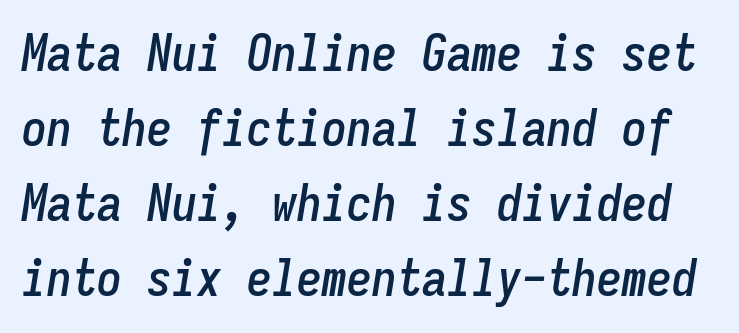
Q: Is the text italic (slanted)? A: Yes, it leans right by about 9 degrees.
Q: Is the text underlined? A: No.
Q: Is the spacing between letters normal or unusually wide? A: Normal.
Q: Is the spacing between lines tight, normal or loose? A: Normal.
Q: Width (condensed, normal, or wide)? A: Condensed.
Q: Stroke contrast? A: Low.
Q: x-height? A: Medium.
Q: Monospaced? A: Yes.
